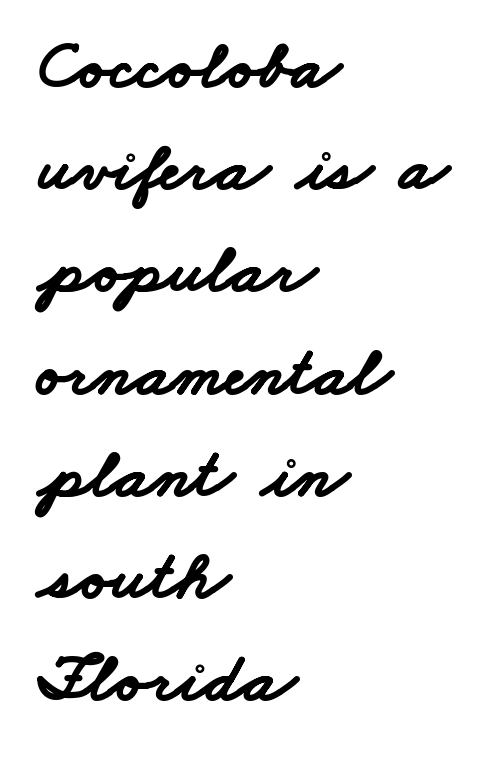
{"serif": "no", "bold": "yes", "weight": "bold", "width": "wide", "stroke_contrast": "low", "x_height": "small", "monospaced": "no", "underline": "no", "align": "left", "line_spacing": "normal", "line_spacing_ratio": 1.46, "letter_spacing": "normal", "letter_spacing_em": 0.0, "glyph_px": 70}
